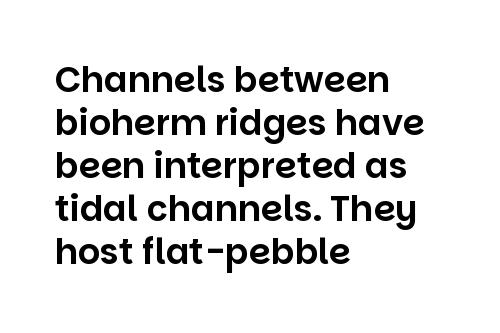
{"serif": "no", "italic": "no", "width": "normal", "stroke_contrast": "low", "x_height": "large", "monospaced": "no", "underline": "no", "align": "left", "line_spacing_ratio": 1.23, "letter_spacing": "normal", "letter_spacing_em": 0.0, "glyph_px": 35}
